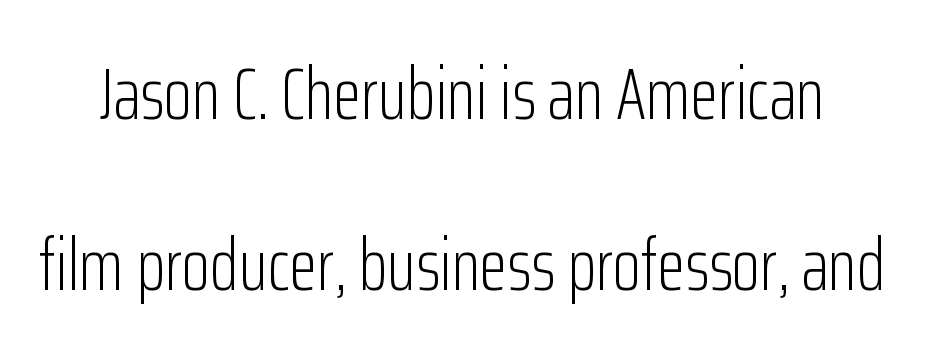
The space directly below the letters is spotless. Honestly, the rows look like they've been pulled way apart. Each letter keeps its own natural width here, so spacing adapts to shape. Stroke terminals: plain, sans-serif. The letterforms sit at book weight or below. Caption: standard tracking, unaltered.
